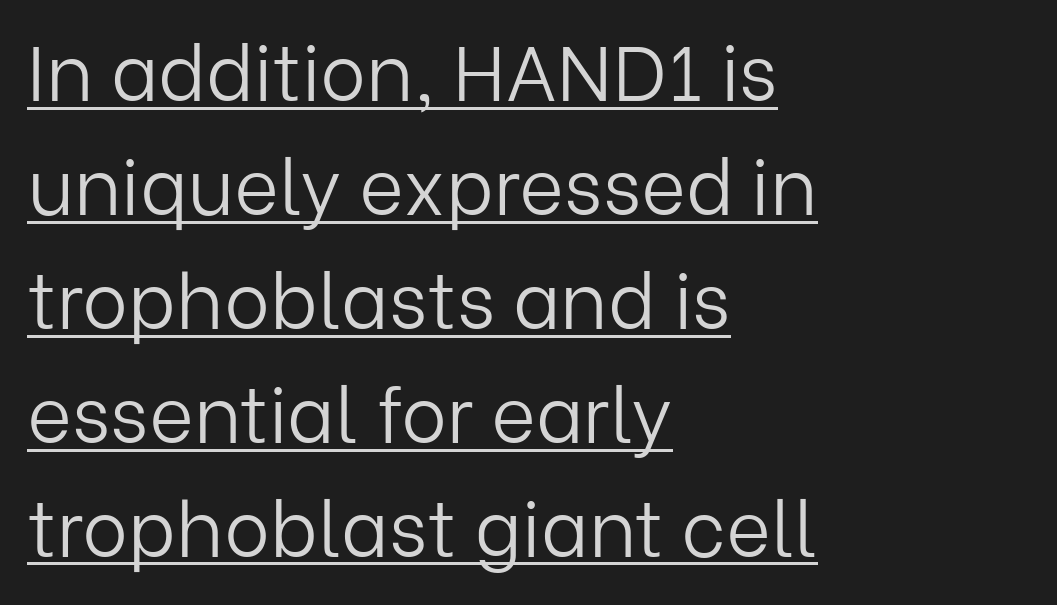
The image shows 77 px light sans-serif type, upright; set left-aligned, normal line spacing (1.48x), normal letter spacing, underlined; low stroke contrast and a medium x-height.
